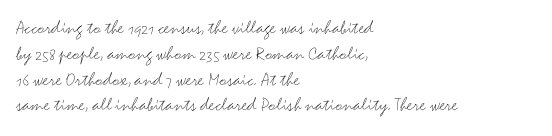
Q: Is the text bold? A: No.
Q: Is the text italic (slanted)? A: Yes.
Q: Is the text underlined? A: No.
Q: How is the paragraph aligned? A: Left-aligned.
Q: Is the spacing between letters normal or unusually wide? A: Normal.
Q: Is the spacing between lines tight, normal or loose? A: Normal.
